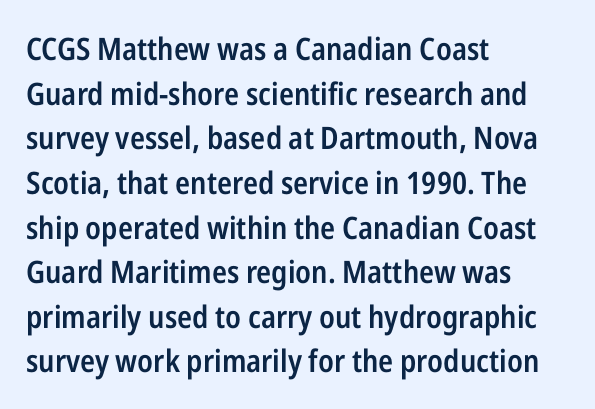
The image shows 31 px semibold, condensed sans-serif type, upright; set left-aligned, normal line spacing (1.44x), normal letter spacing, not underlined; low stroke contrast and a medium x-height.
